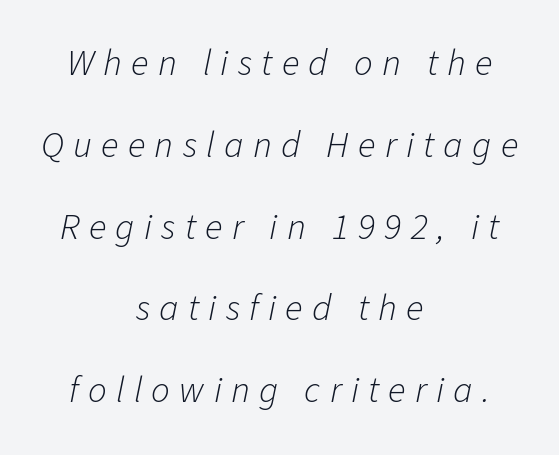
Short and long lines alike share a common midpoint. Looks like regular typesetting: each glyph gets only the width it needs. The leading is generous, giving the passage an open texture. Each word looks stretched out because of the extra space between its letters. Underlining? Definitely not there.
